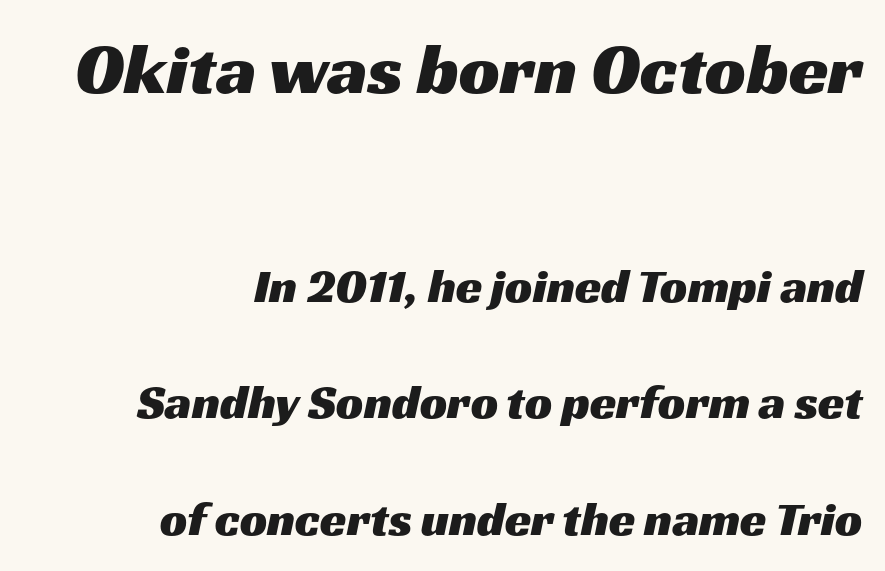
The words here are not underlined. The characters display no serif detailing; their extremities are plain. Is there much room between lines? Yes — plenty of vertical air separates them. In this sample the first text group is rendered at the bigger scale.
